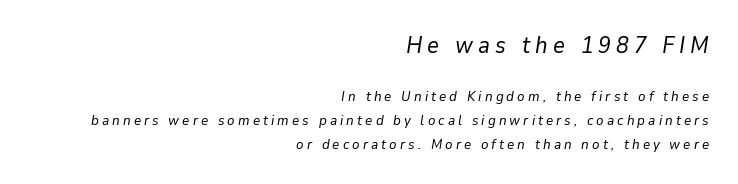
Does extra space separate the letters? Yes, quite a lot of it. Compared with a typical body face, this is equally light or lighter still. The paragraph has a hard right edge and a soft left edge. Would a proofreader flag this as italicized? Yes.
